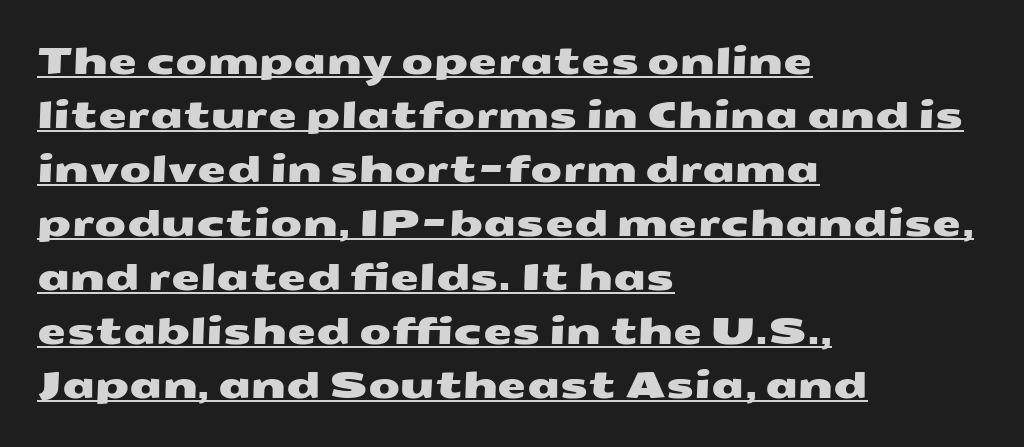
The image shows 37 px wide sans-serif type; set left-aligned, normal line spacing (1.46x), normal letter spacing, underlined; medium stroke contrast and a medium x-height.
